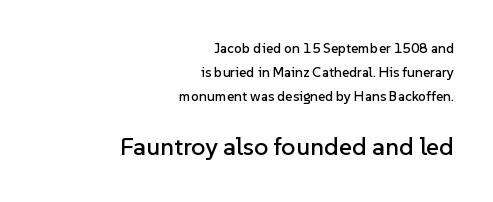
{"italic": "no", "underline": "no", "align": "right", "line_spacing": "normal", "line_spacing_ratio": 1.7, "letter_spacing": "normal", "letter_spacing_em": 0.0, "larger_block": "second", "size_ratio": 1.79, "glyph_px": 25}
